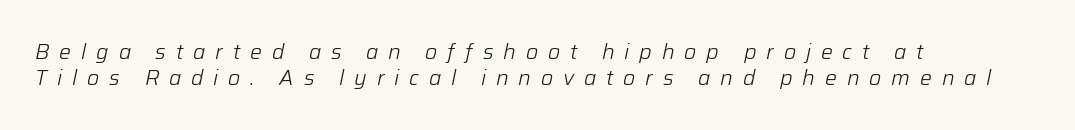
{"italic": "yes", "lean": "right", "slant_degrees": 12, "bold": "no", "underline": "no", "align": "left", "line_spacing_ratio": 1.23, "letter_spacing": "wide", "letter_spacing_em": 0.47, "glyph_px": 21}
